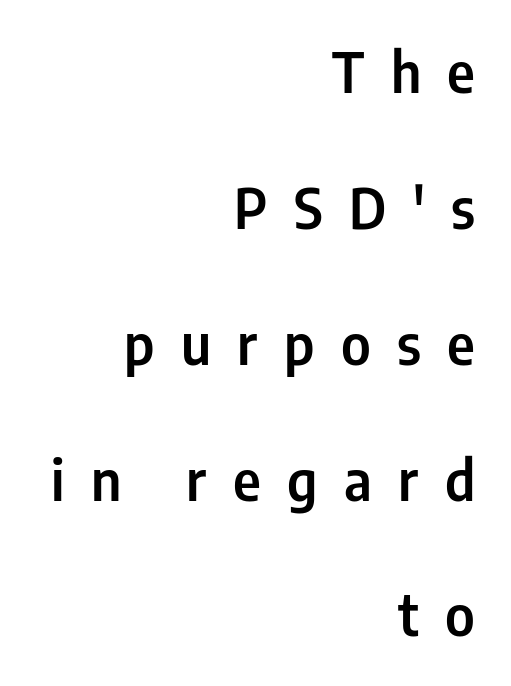
Q: Is the text italic (slanted)? A: No, it is upright.
Q: Is the typeface a serif or a sans-serif typeface? A: Sans-serif.
Q: Is the text underlined? A: No.
Q: How is the paragraph aligned? A: Right-aligned.
Q: Is the spacing between letters normal or unusually wide? A: Unusually wide.
Q: Is the spacing between lines tight, normal or loose? A: Loose.
Q: Width (condensed, normal, or wide)? A: Condensed.
Q: Stroke contrast? A: Low.
Q: x-height? A: Medium.
Q: Monospaced? A: No.
